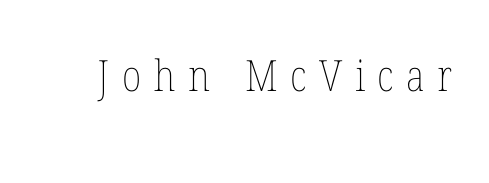
{"italic": "no", "bold": "no", "weight": "thin", "width": "condensed", "stroke_contrast": "low", "x_height": "medium", "monospaced": "no", "underline": "no", "letter_spacing": "wide", "letter_spacing_em": 0.29, "glyph_px": 43}
